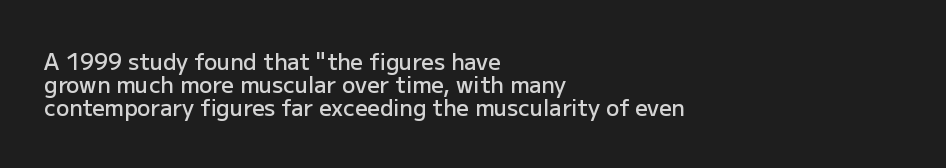
Posture: vertical. As a designer I'd log this as weight 600, semibold. Does the copy run flush right? No — it runs flush left. The passage shown stacks its lines with hardly any gap.
